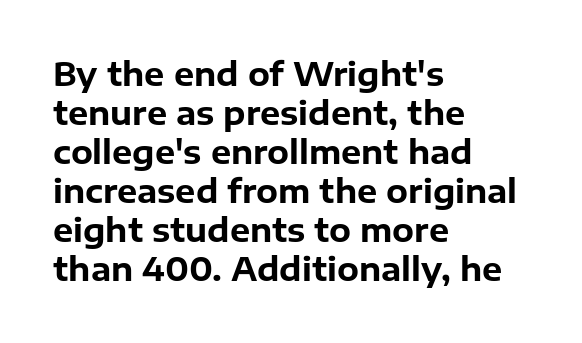
Q: Is the text bold? A: Yes.
Q: Is the text italic (slanted)? A: No, it is upright.
Q: Is the typeface a serif or a sans-serif typeface? A: Sans-serif.
Q: Is the text underlined? A: No.
Q: How is the paragraph aligned? A: Left-aligned.
Q: Is the spacing between letters normal or unusually wide? A: Normal.
Q: Width (condensed, normal, or wide)? A: Normal.
Q: Stroke contrast? A: Low.
Q: x-height? A: Medium.
Q: Monospaced? A: No.
